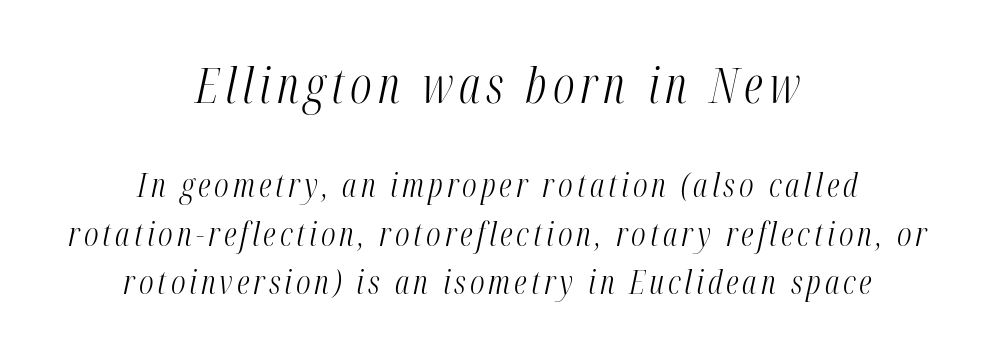
Q: Is the text bold? A: No.
Q: Is the text italic (slanted)? A: Yes, it leans right by about 12 degrees.
Q: Is the text underlined? A: No.
Q: How is the paragraph aligned? A: Centered.
Q: Is the spacing between lines tight, normal or loose? A: Normal.
Q: Which block of text is set in a larger size, the first (top) or the second (bottom)? A: The first (top) one.
Q: Width (condensed, normal, or wide)? A: Condensed.
Q: Stroke contrast? A: Medium.
Q: x-height? A: Medium.
Q: Monospaced? A: No.
